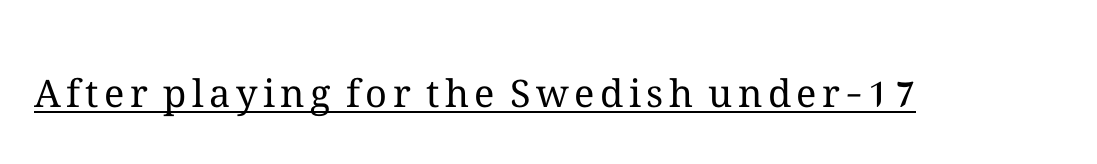
Q: Is the text bold? A: No.
Q: Is the text italic (slanted)? A: No, it is upright.
Q: Is the text underlined? A: Yes.
Q: Width (condensed, normal, or wide)? A: Normal.
Q: Stroke contrast? A: Medium.
Q: x-height? A: Medium.
Q: Monospaced? A: No.
